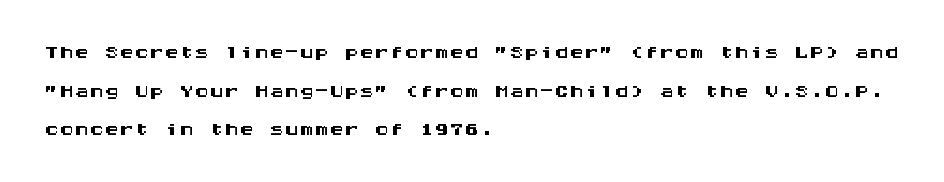
Vertically, the passage feels balanced, rows spaced as you'd expect. Monospaced: the letters line up in strict vertical columns. Inter-character spacing is left at the font's built-in metrics. Underline: absent. The paragraph has a hard left edge and a soft right edge. This rendering employs a face without finishing strokes, i.e., a sans-serif.
